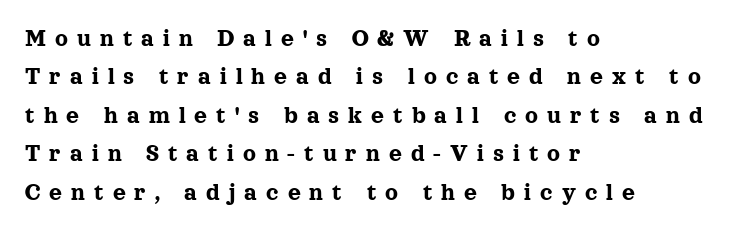
The axis of the letterforms is exactly vertical. The letterforms stand isolated, each surrounded by extra space. The rag falls on the right side of this text block. Beneath every word, the page is bare. The lines sit at an ordinary, default distance from one another.
